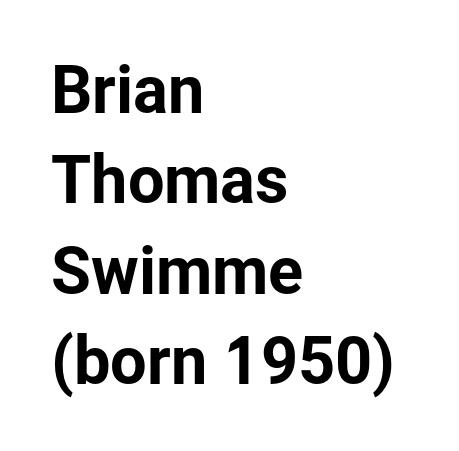
The image shows 65 px sans-serif type, upright; set left-aligned, normal line spacing (1.39x), normal letter spacing, not underlined; low stroke contrast and a medium x-height.
